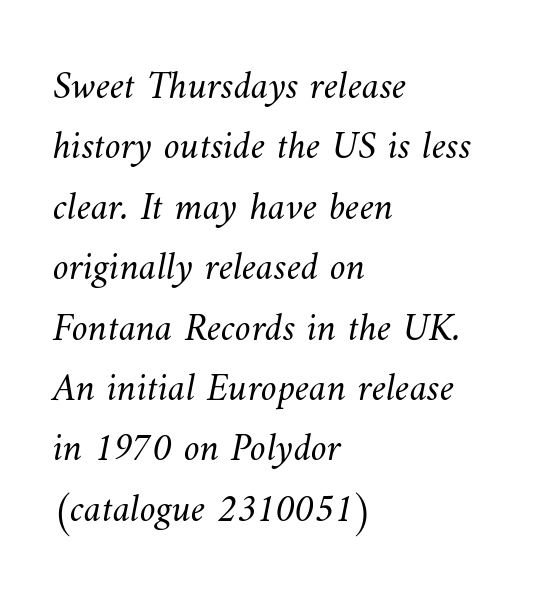
{"bold": "no", "weight": "light", "width": "normal", "stroke_contrast": "medium", "x_height": "small", "monospaced": "no", "underline": "no", "align": "left", "line_spacing": "normal", "line_spacing_ratio": 1.51, "letter_spacing": "normal", "letter_spacing_em": 0.0, "glyph_px": 40}
